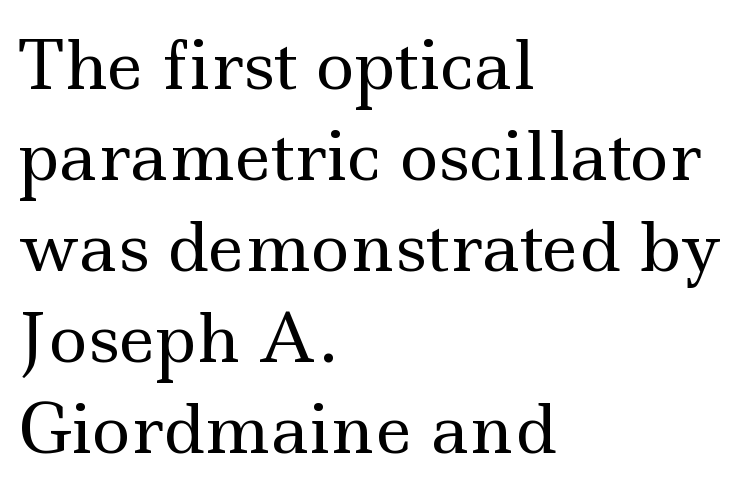
{"serif": "yes", "italic": "no", "bold": "no", "weight": "regular", "width": "wide", "x_height": "small", "monospaced": "no", "underline": "no", "align": "left", "line_spacing": "normal", "line_spacing_ratio": 1.38, "letter_spacing": "normal", "letter_spacing_em": 0.0, "glyph_px": 66}
